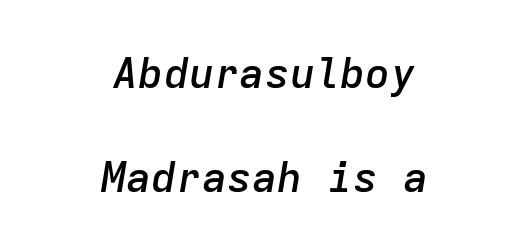
The image shows 42 px semibold type, italic (leaning right), monospaced; set centered, loose line spacing (2.48x), normal letter spacing, not underlined; low stroke contrast and a medium x-height.
